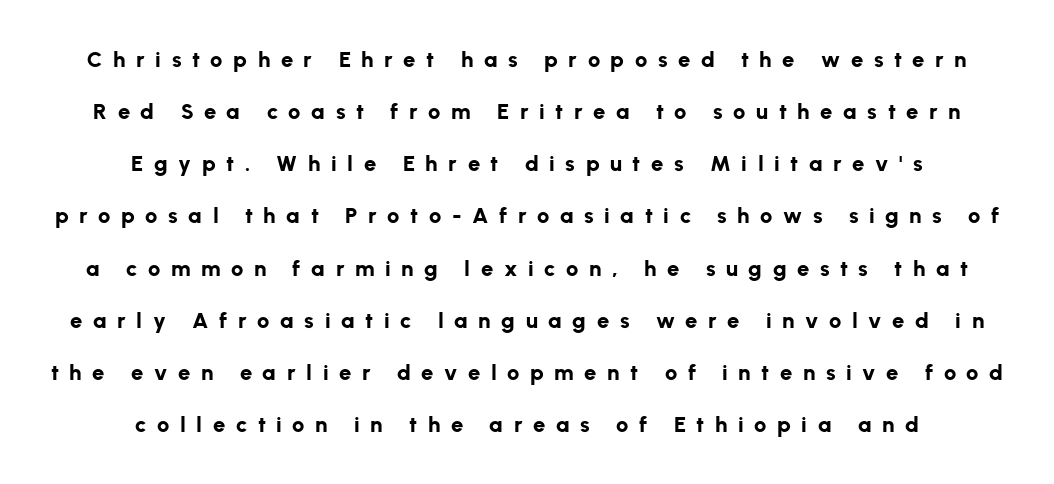
Line spacing here is loose. Is there any slant? The stems are plumb. The letters are spread apart with noticeably loose tracking. This rendering uses center alignment, leaving both contours irregular but symmetric.
